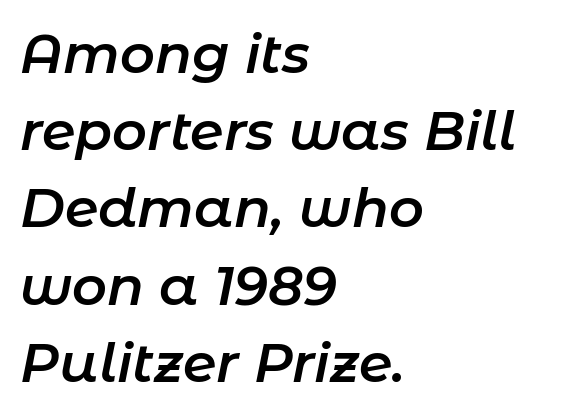
Honestly, the row spacing looks completely unremarkable. A student would call this left alignment; a typographer would say flush left, rag right. The foot of each line stays bare and open. Observe the ordinary spacing: letters are neighbours, not strangers. Characters are canted at an angle relative to the baseline's perpendicular.
